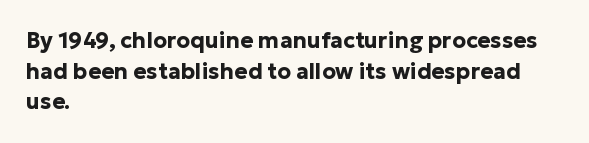
{"italic": "no", "bold": "yes", "underline": "no", "align": "left", "line_spacing": "normal", "line_spacing_ratio": 1.39, "letter_spacing": "normal", "letter_spacing_em": 0.0, "glyph_px": 22}
